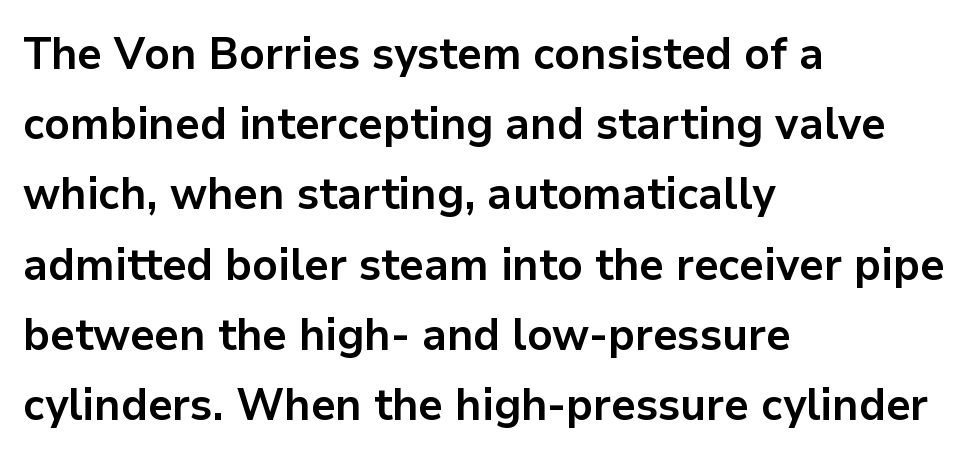
The image shows 45 px bold sans-serif type, upright; set left-aligned, normal line spacing (1.56x), normal letter spacing, not underlined; low stroke contrast and a medium x-height.
